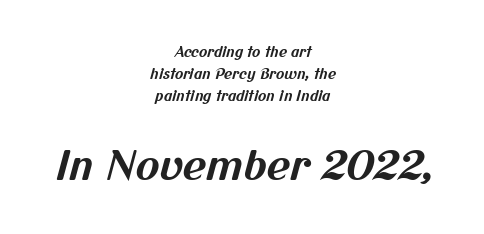
To sum up the face: it is a sans, with no serifs. These lines are rendered in a variable-pitch font. This rendering uses center alignment, leaving both contours irregular but symmetric. This block has exactly the height ordinary leading produces. Is the type bold? Yes — the strokes are clearly thick and heavy.
